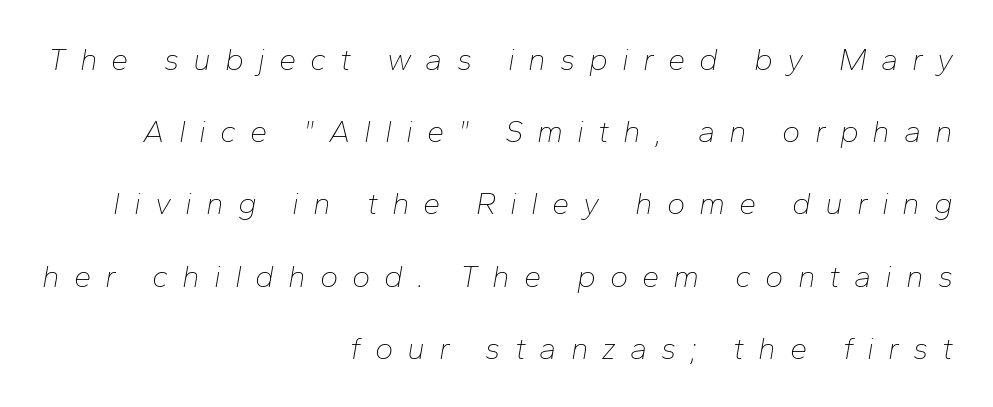
{"italic": "yes", "lean": "right", "slant_degrees": 10, "bold": "no", "weight": "thin", "width": "normal", "stroke_contrast": "low", "x_height": "medium", "monospaced": "no", "underline": "no", "align": "right", "line_spacing": "loose", "line_spacing_ratio": 2.33, "letter_spacing": "wide", "letter_spacing_em": 0.45, "glyph_px": 31}
